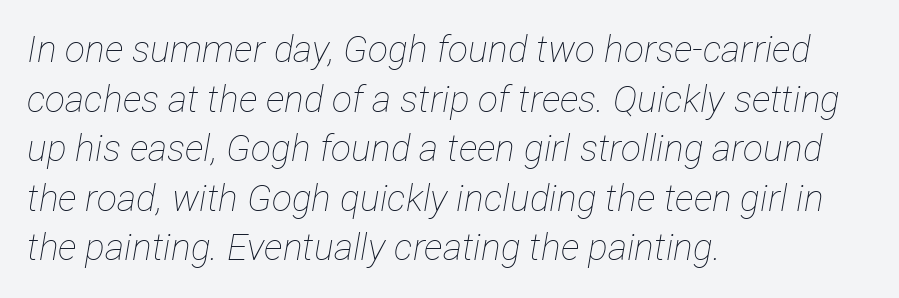
Unbolded letterforms with no extra heft. The words here are not underlined. Is the type slanted? Yes — the strokes lean at a clear angle. Compared with typical paragraphs, the rows here are spaced about the same.
